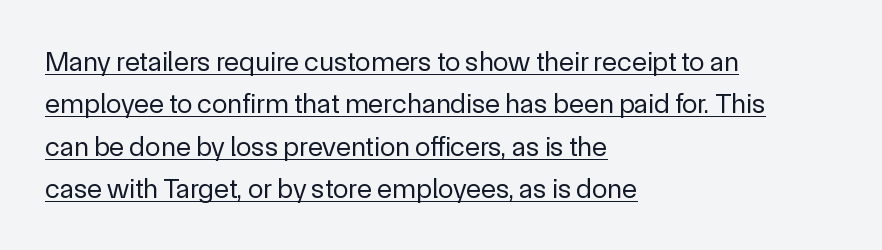
The image shows 28 px regular-weight sans-serif type, upright; set left-aligned, normal line spacing (1.51x), normal letter spacing, underlined; a medium x-height.
